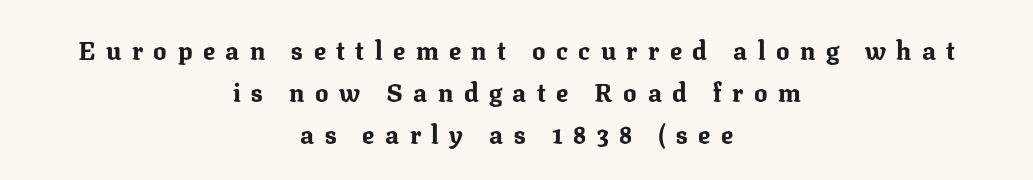
The image shows 25 px bold type, upright; set centered, normal line spacing (1.68x), unusually wide letter spacing (+0.42 em), not underlined.
